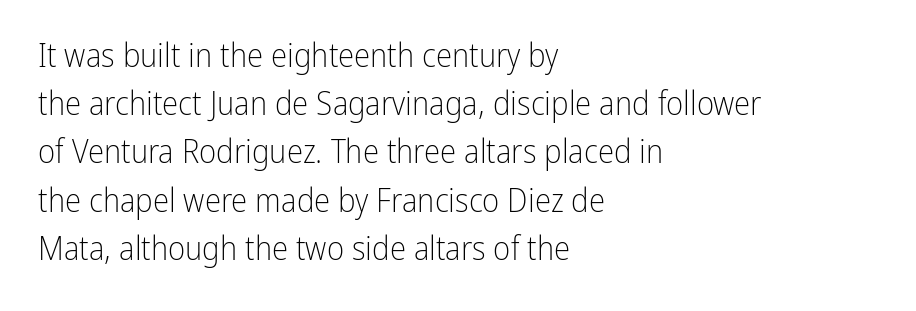
The image shows 33 px light, condensed sans-serif type, upright; set left-aligned, normal line spacing (1.46x), normal letter spacing, not underlined; low stroke contrast and a medium x-height.
